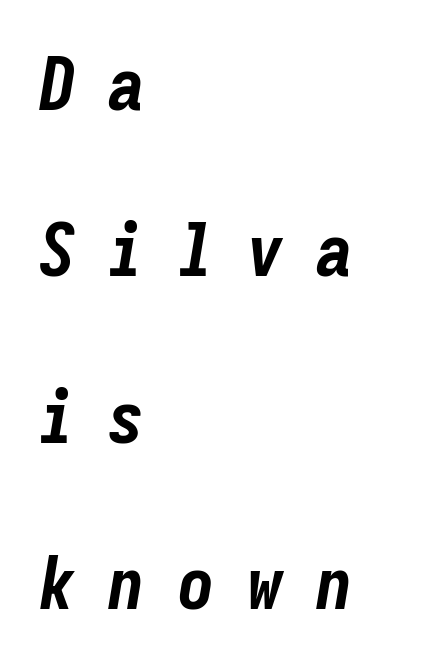
The image shows 73 px bold, condensed type, italic (leaning right), monospaced; set left-aligned, loose line spacing (2.28x), unusually wide letter spacing (+0.45 em), not underlined; low stroke contrast and a medium x-height.
